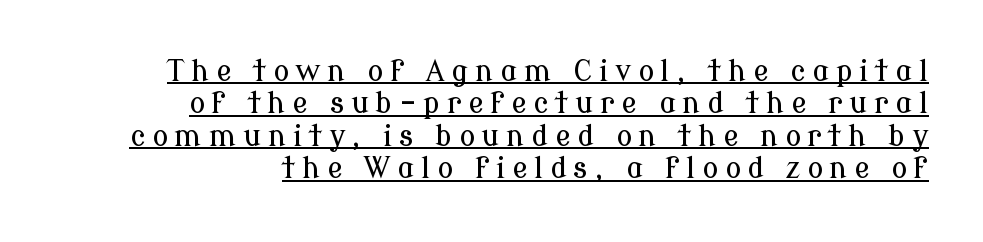
Vertically, the passage feels compressed, each row crowding the next. Think of a printed novel: that variable character pitch is what you see here. Somebody hit Ctrl+U on this one — the words are underlined. Is the letter spacing exaggerated? Yes — the characters are pushed far apart. The lettering stays uniformly vertical, giving the passage a roman look. The text block is weighted toward the right margin, trailing off unevenly leftward.
